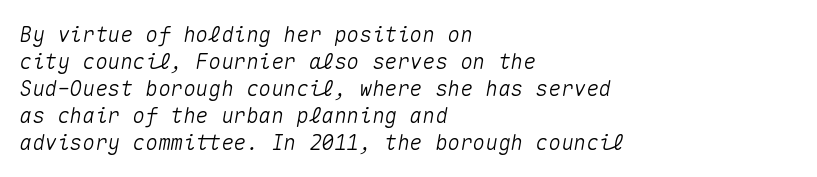
Q: Is the text italic (slanted)? A: Yes, it leans right by about 10 degrees.
Q: Is the text underlined? A: No.
Q: How is the paragraph aligned? A: Left-aligned.
Q: Is the spacing between letters normal or unusually wide? A: Normal.
Q: Is the spacing between lines tight, normal or loose? A: Normal.
